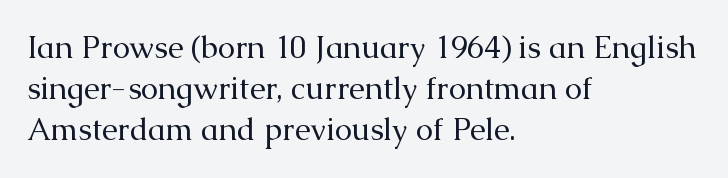
{"serif": "yes", "italic": "no", "bold": "no", "weight": "regular", "width": "normal", "stroke_contrast": "medium", "x_height": "medium", "monospaced": "no", "underline": "no", "align": "left", "line_spacing": "normal", "line_spacing_ratio": 1.33, "letter_spacing": "normal", "letter_spacing_em": 0.0, "glyph_px": 31}
